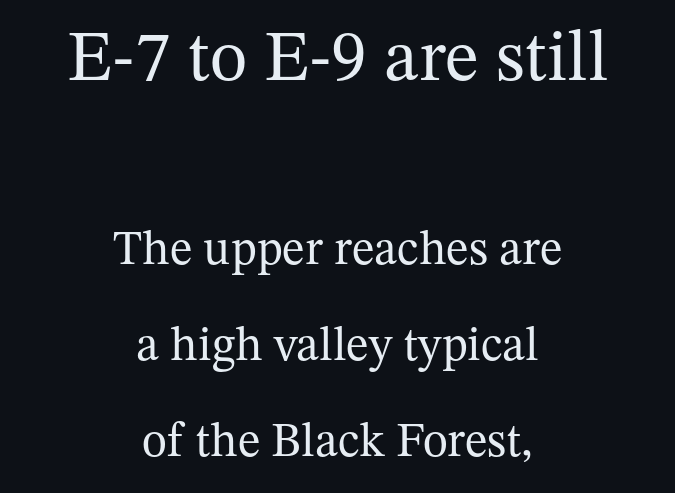
The image shows 72 px regular-weight serif type, upright; set centered, loose line spacing (2.0x), normal letter spacing, not underlined; the first (top) block is 1.5x larger; medium stroke contrast and a medium x-height.
